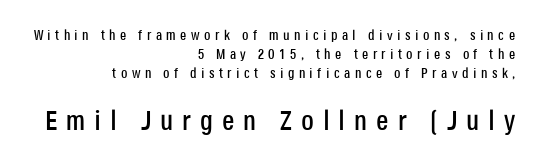
The image shows 28 px condensed sans-serif type, upright; set right-aligned, normal line spacing (1.37x), unusually wide letter spacing (+0.32 em), not underlined; the second (bottom) block is 2.0x larger; low stroke contrast and a large x-height.
